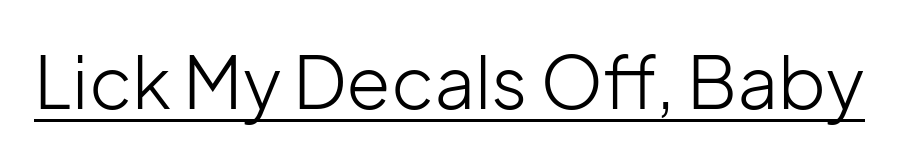
{"serif": "no", "italic": "no", "bold": "no", "weight": "light", "width": "normal", "stroke_contrast": "low", "x_height": "medium", "monospaced": "no", "underline": "yes", "letter_spacing": "normal", "letter_spacing_em": 0.0, "glyph_px": 72}
